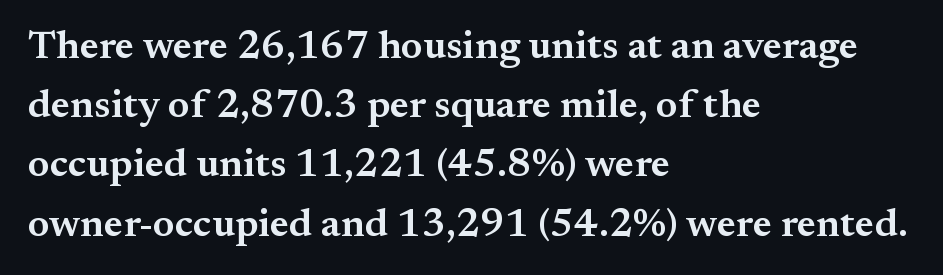
Proportional: the letters do not fall into vertical columns. How would I describe the line gaps? Plain and ordinary. Characters follow at the spacing the type designer built in. Caption: multi-line text, flush left, ragged right.
